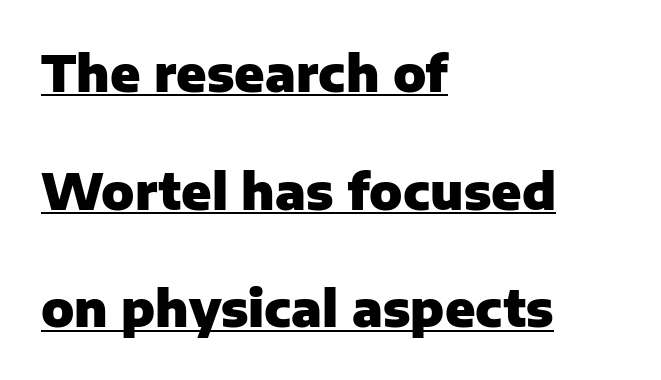
Q: Is the text bold? A: Yes.
Q: Is the text italic (slanted)? A: No, it is upright.
Q: Is the typeface a serif or a sans-serif typeface? A: Sans-serif.
Q: Is the text underlined? A: Yes.
Q: How is the paragraph aligned? A: Left-aligned.
Q: Is the spacing between letters normal or unusually wide? A: Normal.
Q: Is the spacing between lines tight, normal or loose? A: Loose.
Q: Width (condensed, normal, or wide)? A: Normal.
Q: Stroke contrast? A: Low.
Q: x-height? A: Medium.
Q: Monospaced? A: No.
